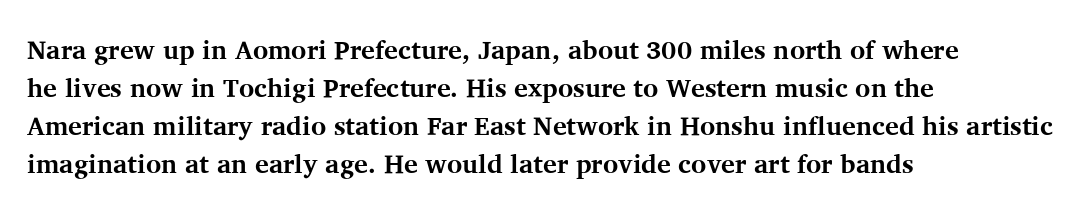
Horizontal alignment here is leftward, the default for most running prose. Nothing unusual about the tracking: characters are spaced as the font intends. Students, observe: this is what conventionally led text looks like. Does the lettering tilt? It doesn't — this is upright.
